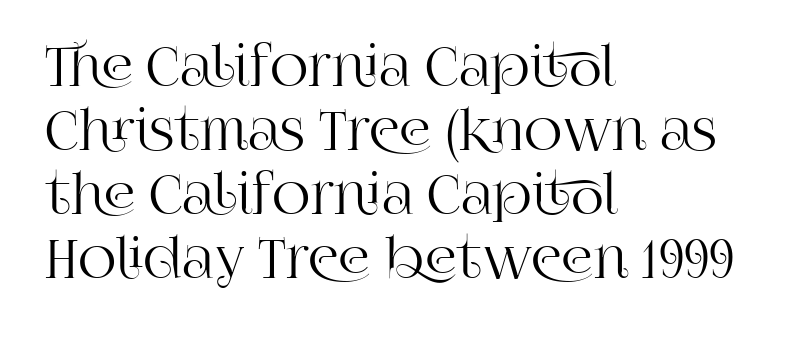
The image shows 53 px serif type, upright; set left-aligned, line spacing 1.21x, normal letter spacing, not underlined; high stroke contrast and a large x-height.
